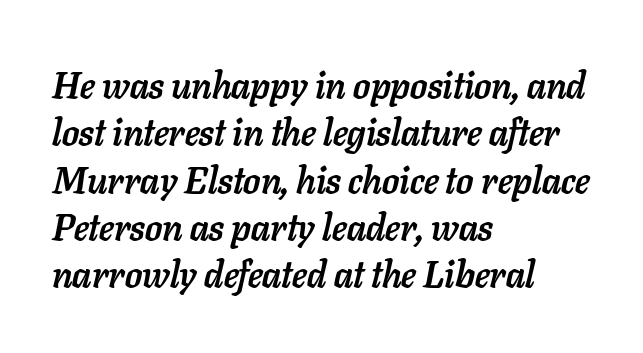
The image shows 37 px semibold type, italic (leaning right); set left-aligned, normal line spacing (1.28x), normal letter spacing, not underlined; low stroke contrast and a medium x-height.
